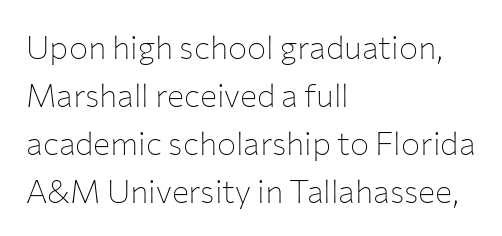
The ragged edge is on the right, which tells us the setting is flush left. The weight would be labelled regular, book, light, or lighter still. Does extra space separate the letters? No, they use regular spacing. Note: no serifs on the glyphs. Posture: vertical. Proportional: the letters do not fall into vertical columns.
